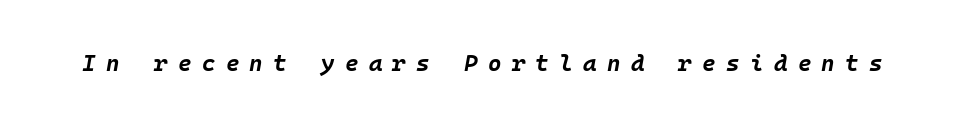
{"italic": "yes", "lean": "right", "slant_degrees": 10, "bold": "yes", "underline": "no", "letter_spacing": "wide", "letter_spacing_em": 0.45, "glyph_px": 23}
